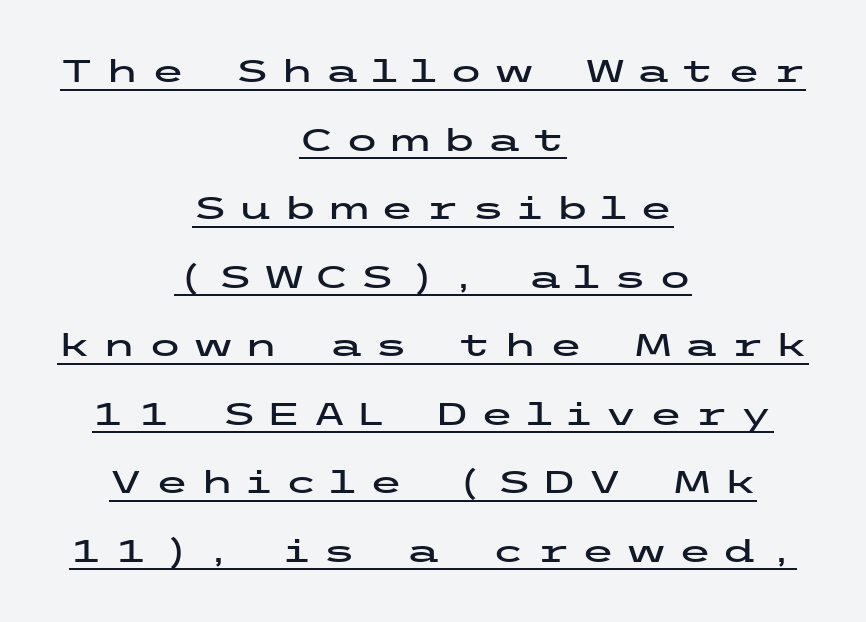
Somebody hit Ctrl+U on this one — the words are underlined. Tall strokes in this sample are plumb rather than angled. This rendering uses center alignment, leaving both contours irregular but symmetric. This block would shrink considerably if given ordinary leading; it's expanded now. How are the letters spaced? Widely, with obvious added tracking.
